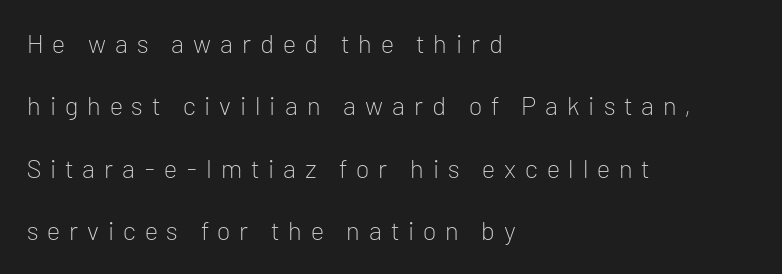
The image shows 26 px text type, upright; set left-aligned, loose line spacing (2.4x), unusually wide letter spacing (+0.34 em), not underlined.
